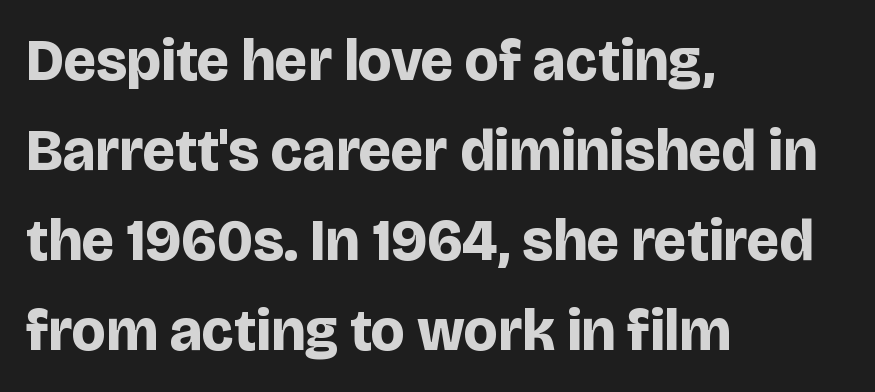
Q: Is the text bold? A: Yes.
Q: Is the text italic (slanted)? A: No, it is upright.
Q: Is the typeface a serif or a sans-serif typeface? A: Sans-serif.
Q: Is the text underlined? A: No.
Q: How is the paragraph aligned? A: Left-aligned.
Q: Is the spacing between letters normal or unusually wide? A: Normal.
Q: Is the spacing between lines tight, normal or loose? A: Normal.
Q: Width (condensed, normal, or wide)? A: Normal.
Q: Stroke contrast? A: Low.
Q: x-height? A: Large.
Q: Monospaced? A: No.
